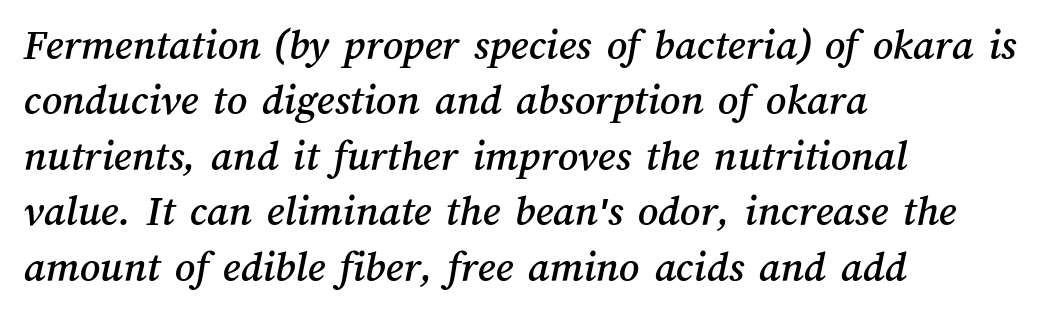
Q: Is the text underlined? A: No.
Q: How is the paragraph aligned? A: Left-aligned.
Q: Is the spacing between letters normal or unusually wide? A: Normal.
Q: Is the spacing between lines tight, normal or loose? A: Normal.
Q: Width (condensed, normal, or wide)? A: Normal.
Q: Stroke contrast? A: Medium.
Q: x-height? A: Medium.
Q: Monospaced? A: No.
